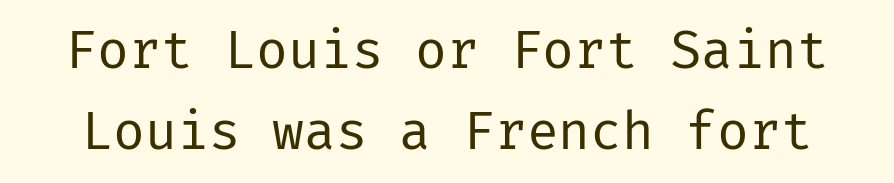
The image shows 53 px regular-weight sans-serif type, upright; set normal line spacing (1.53x), normal letter spacing, not underlined; low stroke contrast and a medium x-height.
